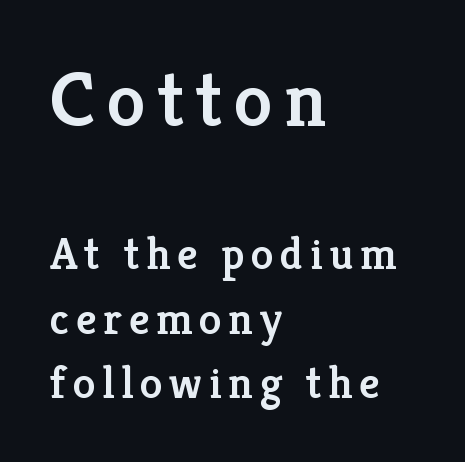
The image shows 78 px semibold serif type, upright; set left-aligned, normal line spacing (1.44x), not underlined; the first (top) block is 1.73x larger; low stroke contrast and a medium x-height.
